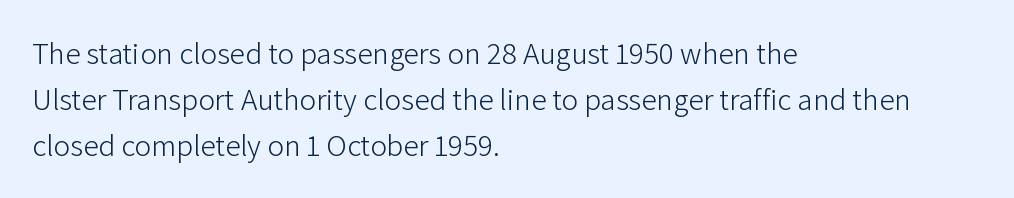
Q: Is the text bold? A: No.
Q: Is the text italic (slanted)? A: No, it is upright.
Q: Is the typeface a serif or a sans-serif typeface? A: Sans-serif.
Q: Is the text underlined? A: No.
Q: How is the paragraph aligned? A: Left-aligned.
Q: Is the spacing between letters normal or unusually wide? A: Normal.
Q: Is the spacing between lines tight, normal or loose? A: Normal.
Q: Width (condensed, normal, or wide)? A: Normal.
Q: Stroke contrast? A: Low.
Q: x-height? A: Medium.
Q: Monospaced? A: No.
